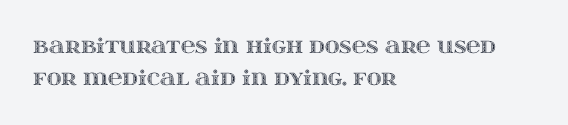
Quick note: interline space is typical. Has an underline been added? It has not. Is the block centered? No — it sits flush against the left margin. Caption: standard tracking, unaltered. The typography opts for an upright posture over an oblique one.
